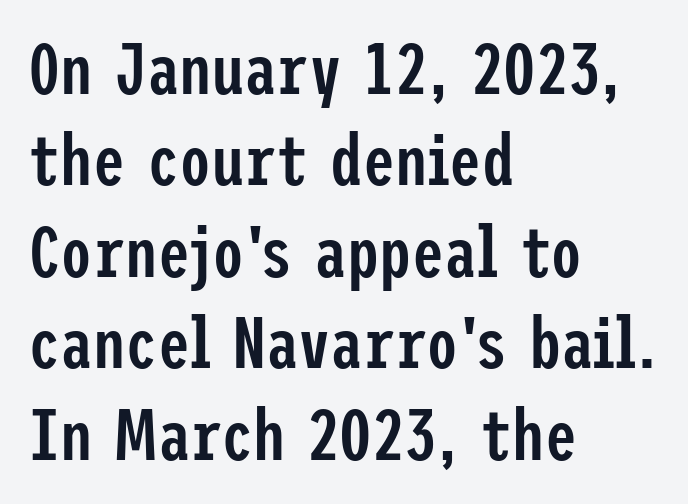
Q: Is the text bold? A: Semi-bold.
Q: Is the text italic (slanted)? A: No, it is upright.
Q: Is the typeface a serif or a sans-serif typeface? A: Sans-serif.
Q: Is the text underlined? A: No.
Q: How is the paragraph aligned? A: Left-aligned.
Q: Is the spacing between letters normal or unusually wide? A: Normal.
Q: Is the spacing between lines tight, normal or loose? A: Normal.
Q: Width (condensed, normal, or wide)? A: Condensed.
Q: Stroke contrast? A: Low.
Q: x-height? A: Medium.
